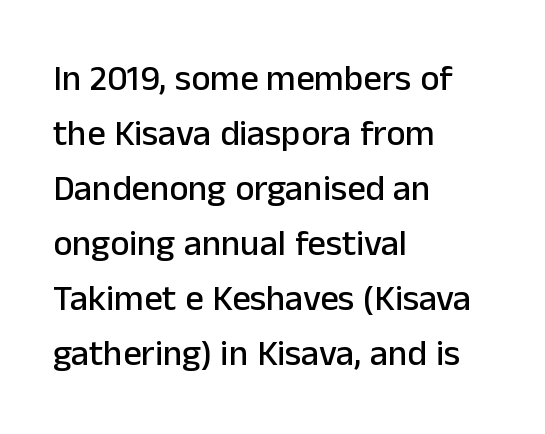
Q: Is the text italic (slanted)? A: No, it is upright.
Q: Is the typeface a serif or a sans-serif typeface? A: Sans-serif.
Q: Is the text underlined? A: No.
Q: How is the paragraph aligned? A: Left-aligned.
Q: Is the spacing between letters normal or unusually wide? A: Normal.
Q: Is the spacing between lines tight, normal or loose? A: Normal.
Q: Width (condensed, normal, or wide)? A: Normal.
Q: Stroke contrast? A: Low.
Q: x-height? A: Medium.
Q: Monospaced? A: No.
